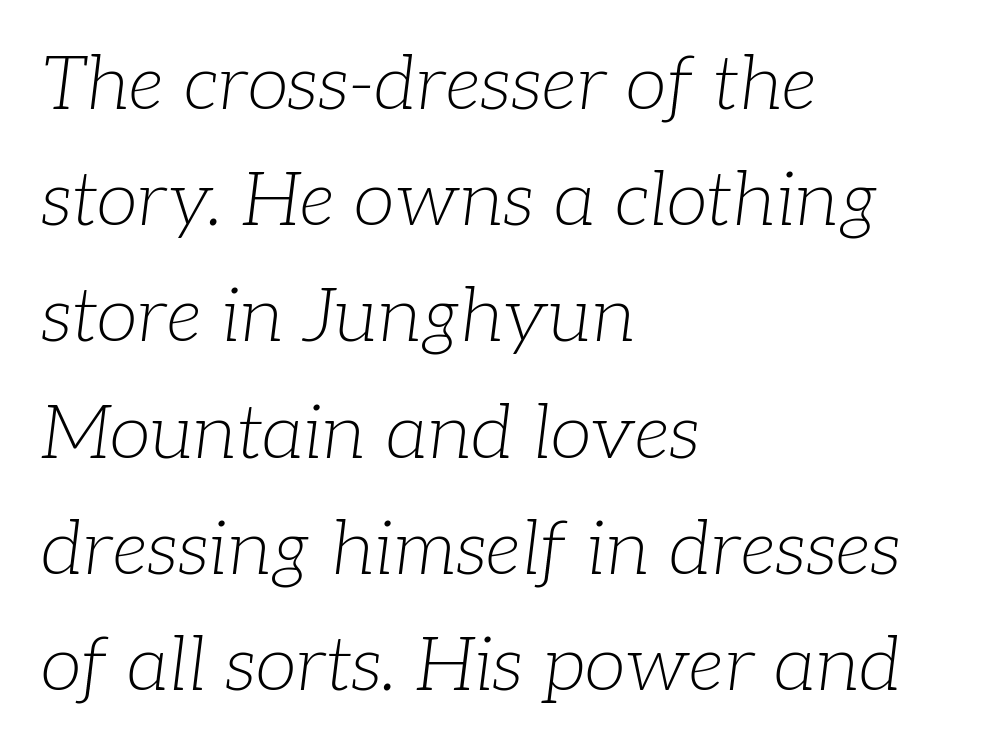
Each stroke keeps to a modest, everyday thickness or less. Spacing between characters is what you'd get straight out of the box. The axis of the letterforms is tilted away from vertical. A clean baseline with only descenders dipping below it. This is serif lettering, the kind often seen in printed books. Proportional: the letters do not fall into vertical columns.
